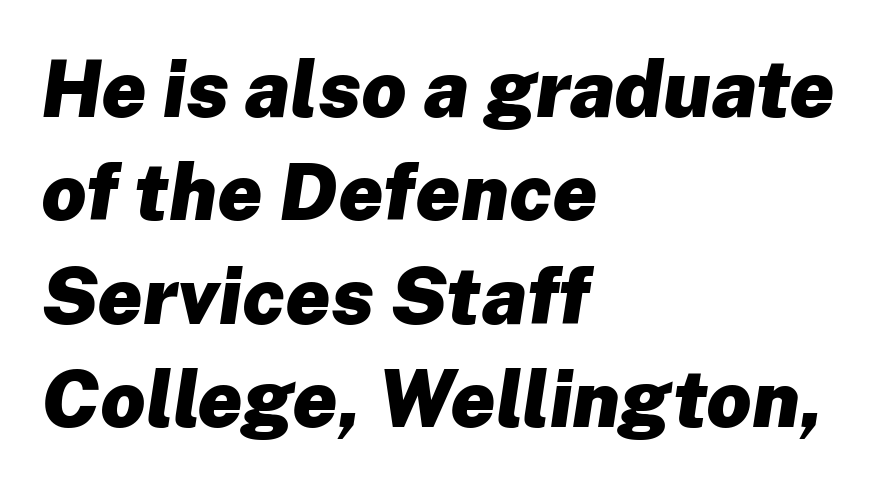
Students, this is bold: see how much ink each stroke carries. Rule under the text: the space is simply empty. You could not count columns in this text — the font is proportionally spaced. The gaps between neighbouring characters are ordinary and unremarkable. When letters slant like this, we call the style italic.
